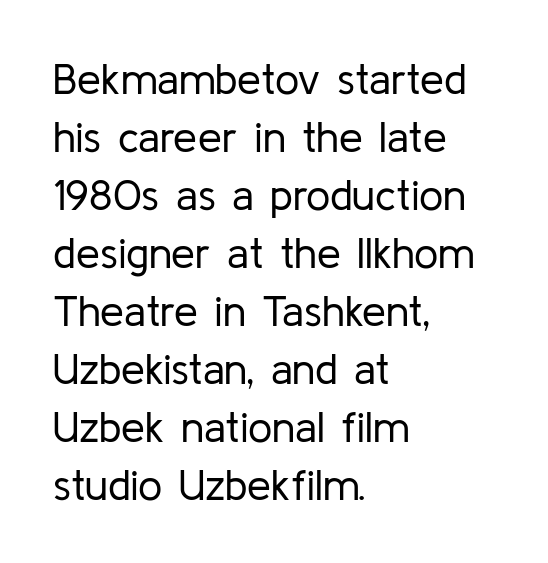
{"serif": "no", "italic": "no", "bold": "no", "weight": "regular", "width": "normal", "stroke_contrast": "low", "x_height": "medium", "monospaced": "no", "underline": "no", "align": "left", "line_spacing": "normal", "line_spacing_ratio": 1.35, "letter_spacing": "normal", "letter_spacing_em": 0.0, "glyph_px": 43}
